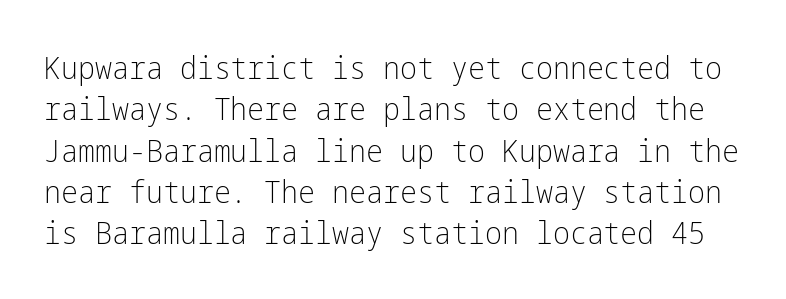
Q: Is the text bold? A: No.
Q: Is the text italic (slanted)? A: No, it is upright.
Q: Is the typeface a serif or a sans-serif typeface? A: Sans-serif.
Q: Is the text underlined? A: No.
Q: Is the spacing between letters normal or unusually wide? A: Normal.
Q: Is the spacing between lines tight, normal or loose? A: Normal.
Q: Width (condensed, normal, or wide)? A: Condensed.
Q: Stroke contrast? A: Low.
Q: x-height? A: Medium.
